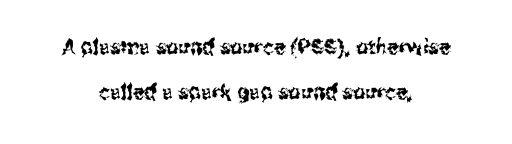
In terms of leading, this rendering errs on the spacious side. Unmarked baselines from the first word to the last. The typesetter chose a symmetrical, centered arrangement here. Upright lettering throughout. Spacing between characters is what you'd get straight out of the box.
